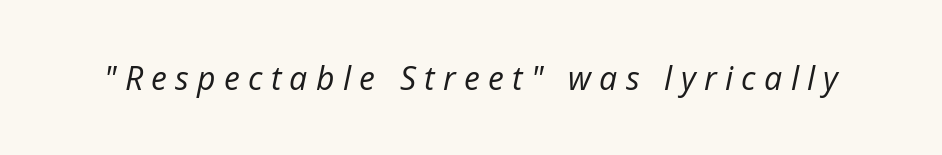
{"italic": "yes", "lean": "right", "slant_degrees": 12, "bold": "no", "weight": "regular", "width": "normal", "stroke_contrast": "low", "x_height": "medium", "monospaced": "no", "underline": "no", "letter_spacing": "wide", "letter_spacing_em": 0.26, "glyph_px": 32}
